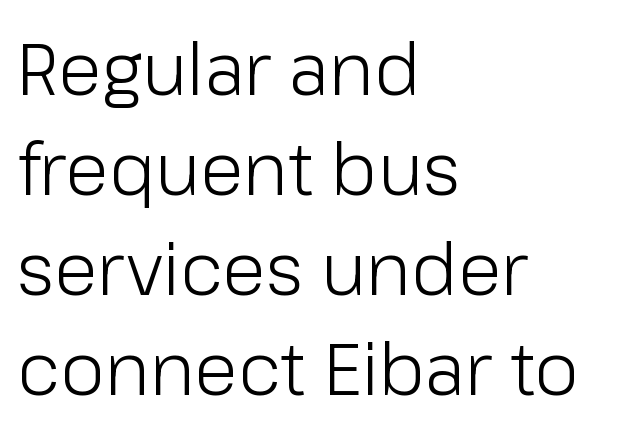
Q: Is the text bold? A: No.
Q: Is the text italic (slanted)? A: No, it is upright.
Q: Is the typeface a serif or a sans-serif typeface? A: Sans-serif.
Q: Is the text underlined? A: No.
Q: How is the paragraph aligned? A: Left-aligned.
Q: Is the spacing between letters normal or unusually wide? A: Normal.
Q: Is the spacing between lines tight, normal or loose? A: Normal.
Q: Width (condensed, normal, or wide)? A: Normal.
Q: Stroke contrast? A: Low.
Q: x-height? A: Medium.
Q: Monospaced? A: No.
